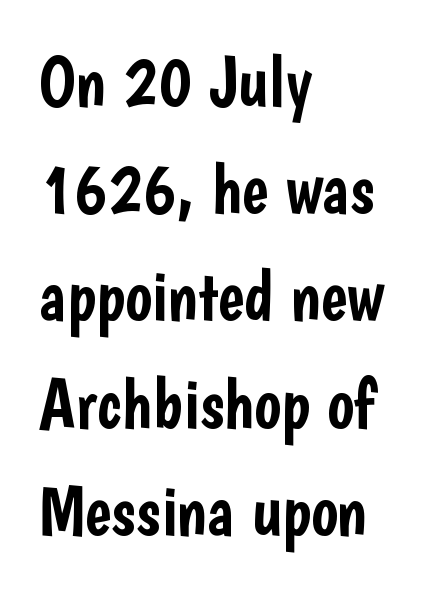
{"serif": "no", "italic": "no", "width": "condensed", "stroke_contrast": "low", "x_height": "medium", "monospaced": "no", "underline": "no", "align": "left", "line_spacing": "normal", "line_spacing_ratio": 1.51, "letter_spacing": "normal", "letter_spacing_em": 0.0, "glyph_px": 71}
